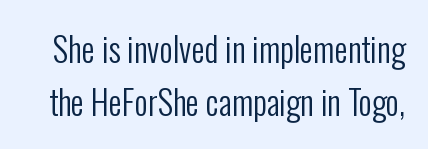
Q: Is the text bold? A: No.
Q: Is the text italic (slanted)? A: No, it is upright.
Q: Is the typeface a serif or a sans-serif typeface? A: Sans-serif.
Q: Is the text underlined? A: No.
Q: Is the spacing between letters normal or unusually wide? A: Normal.
Q: Is the spacing between lines tight, normal or loose? A: Normal.
Q: Width (condensed, normal, or wide)? A: Condensed.
Q: Stroke contrast? A: Low.
Q: x-height? A: Medium.
Q: Monospaced? A: No.
